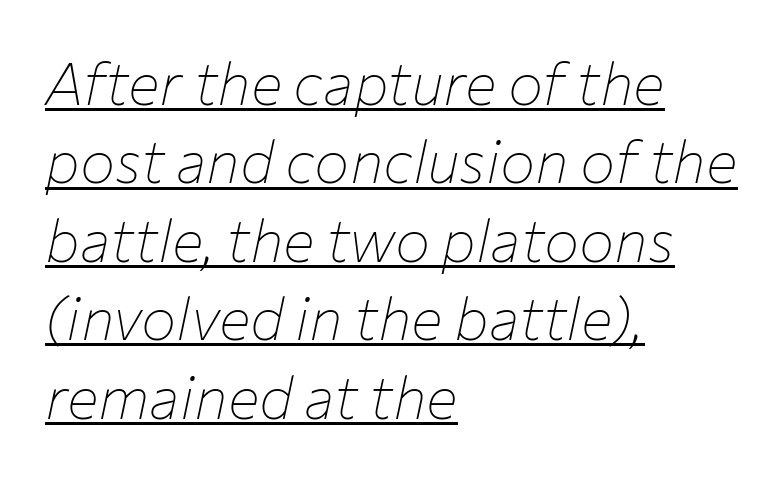
Underlining? Definitely there. Leading: standard. Italic: yes, the glyphs are oblique. The passage shown is not bold in any degree. A typesetter would call this proportional, since set widths differ per character.
